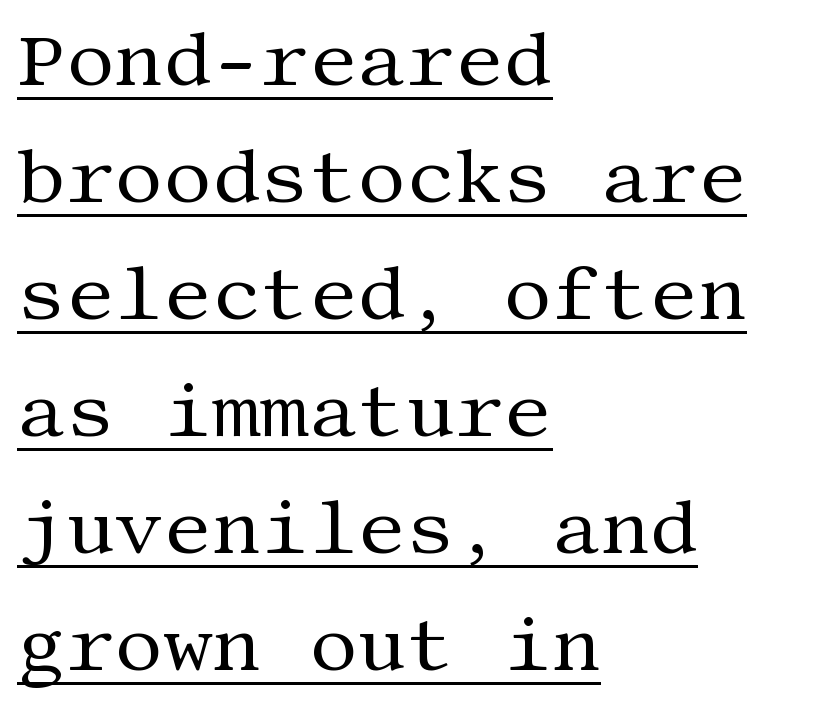
{"serif": "yes", "italic": "no", "bold": "no", "weight": "regular", "width": "normal", "stroke_contrast": "medium", "x_height": "large", "underline": "yes", "align": "left", "line_spacing": "normal", "line_spacing_ratio": 1.54, "letter_spacing": "normal", "letter_spacing_em": 0.0, "glyph_px": 76}
